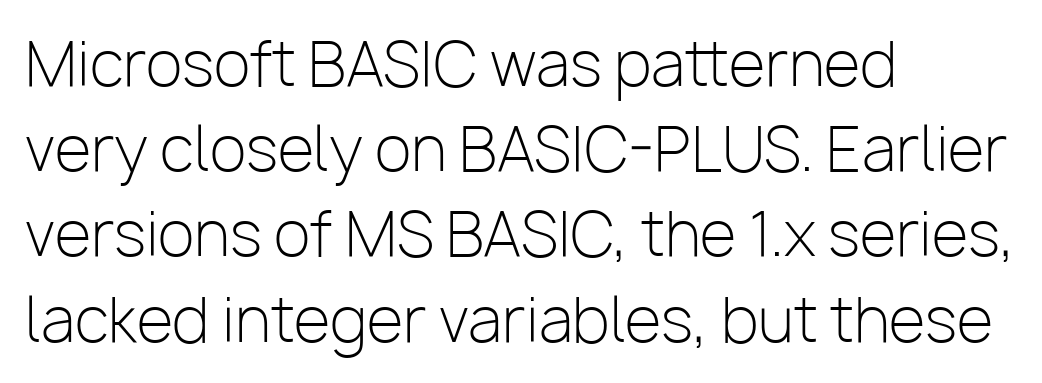
Does the lettering tilt? It doesn't — this is upright. A sans-serif font was chosen for this passage. Whoever set this chose a conventional vertical rhythm. Each letter keeps its own natural width here, so spacing adapts to shape. A typesetter would call this zero additional tracking. The baseline area is clear.
